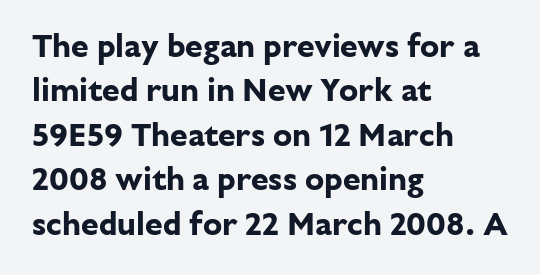
Q: Is the text bold? A: Yes.
Q: Is the text italic (slanted)? A: No, it is upright.
Q: Is the typeface a serif or a sans-serif typeface? A: Sans-serif.
Q: Is the text underlined? A: No.
Q: How is the paragraph aligned? A: Left-aligned.
Q: Is the spacing between letters normal or unusually wide? A: Normal.
Q: Is the spacing between lines tight, normal or loose? A: Normal.
Q: Width (condensed, normal, or wide)? A: Normal.
Q: Stroke contrast? A: Low.
Q: x-height? A: Medium.
Q: Monospaced? A: No.
